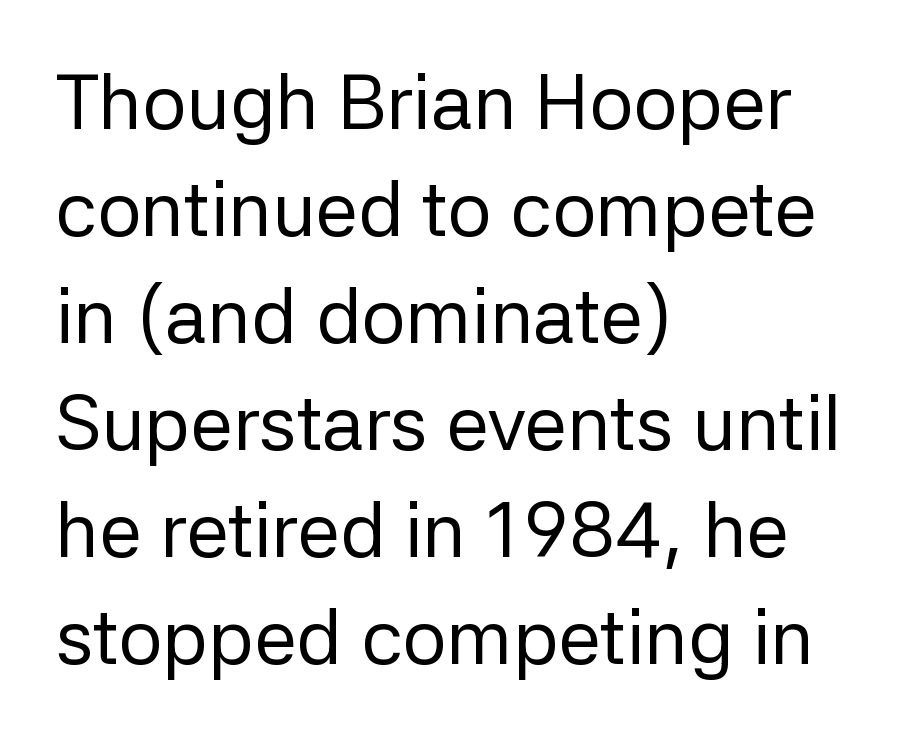
You could not count columns in this text — the font is proportionally spaced. Weight: in the light-to-regular range. This sample is left-justified, so line endings fall wherever the words run out. The words here are not underlined. When letters stand straight like this, we call the style roman or upright. Tracking value appears to be zero — textbook default spacing.
